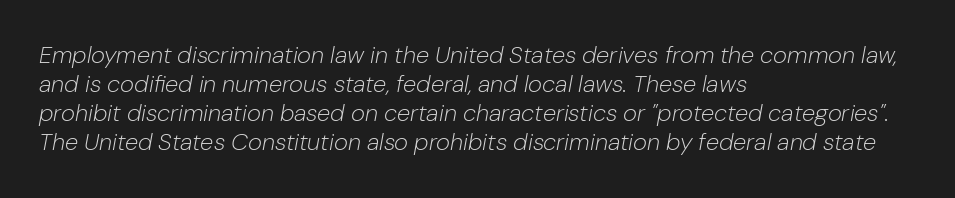
Q: Is the text bold? A: No.
Q: Is the text italic (slanted)? A: Yes, it leans right by about 10 degrees.
Q: Is the text underlined? A: No.
Q: How is the paragraph aligned? A: Left-aligned.
Q: Is the spacing between letters normal or unusually wide? A: Normal.
